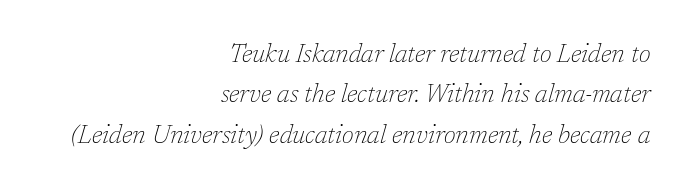
{"italic": "yes", "lean": "right", "slant_degrees": 17, "bold": "no", "underline": "no", "align": "right", "line_spacing": "normal", "line_spacing_ratio": 1.62, "letter_spacing": "normal", "letter_spacing_em": 0.0, "glyph_px": 25}
